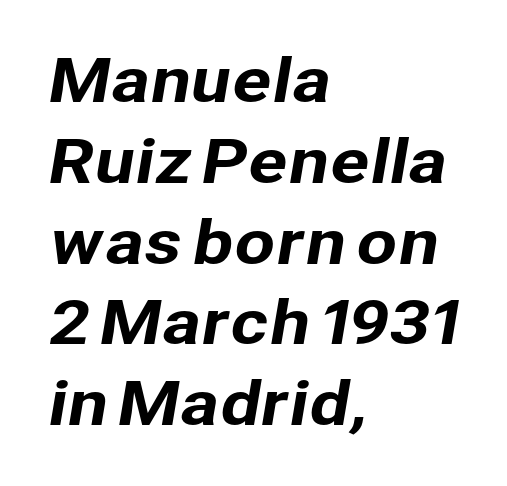
Q: Is the typeface a serif or a sans-serif typeface? A: Sans-serif.
Q: Is the text underlined? A: No.
Q: How is the paragraph aligned? A: Left-aligned.
Q: Is the spacing between letters normal or unusually wide? A: Normal.
Q: Is the spacing between lines tight, normal or loose? A: Normal.
Q: Width (condensed, normal, or wide)? A: Normal.
Q: Stroke contrast? A: Low.
Q: x-height? A: Medium.
Q: Monospaced? A: No.
